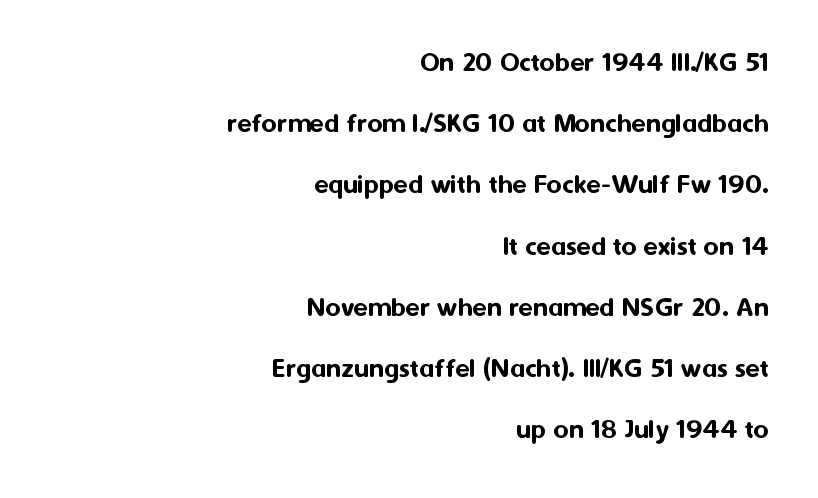
Q: Is the text italic (slanted)? A: No, it is upright.
Q: Is the typeface a serif or a sans-serif typeface? A: Sans-serif.
Q: Is the text underlined? A: No.
Q: How is the paragraph aligned? A: Right-aligned.
Q: Is the spacing between letters normal or unusually wide? A: Normal.
Q: Is the spacing between lines tight, normal or loose? A: Loose.
Q: Width (condensed, normal, or wide)? A: Normal.
Q: Stroke contrast? A: Medium.
Q: x-height? A: Medium.
Q: Monospaced? A: No.
